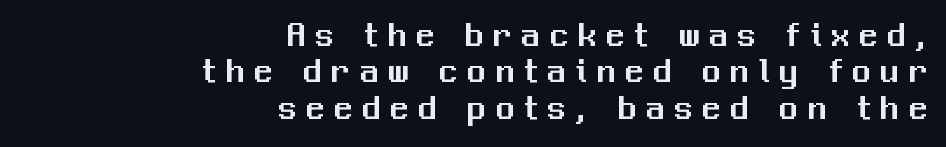
Q: Is the text italic (slanted)? A: No, it is upright.
Q: Is the typeface a serif or a sans-serif typeface? A: Sans-serif.
Q: Is the text underlined? A: No.
Q: How is the paragraph aligned? A: Right-aligned.
Q: Is the spacing between letters normal or unusually wide? A: Unusually wide.
Q: Is the spacing between lines tight, normal or loose? A: Tight.
Q: Width (condensed, normal, or wide)? A: Normal.
Q: Stroke contrast? A: Medium.
Q: x-height? A: Medium.
Q: Monospaced? A: No.
